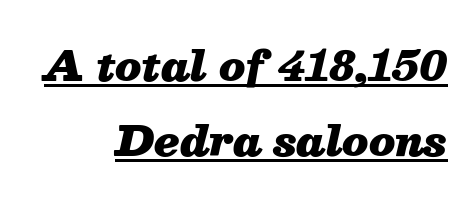
Q: Is the text bold? A: Yes.
Q: Is the text italic (slanted)? A: Yes, it leans right by about 13 degrees.
Q: Is the text underlined? A: Yes.
Q: How is the paragraph aligned? A: Right-aligned.
Q: Is the spacing between letters normal or unusually wide? A: Normal.
Q: Width (condensed, normal, or wide)? A: Normal.
Q: Stroke contrast? A: Medium.
Q: x-height? A: Medium.
Q: Monospaced? A: No.
